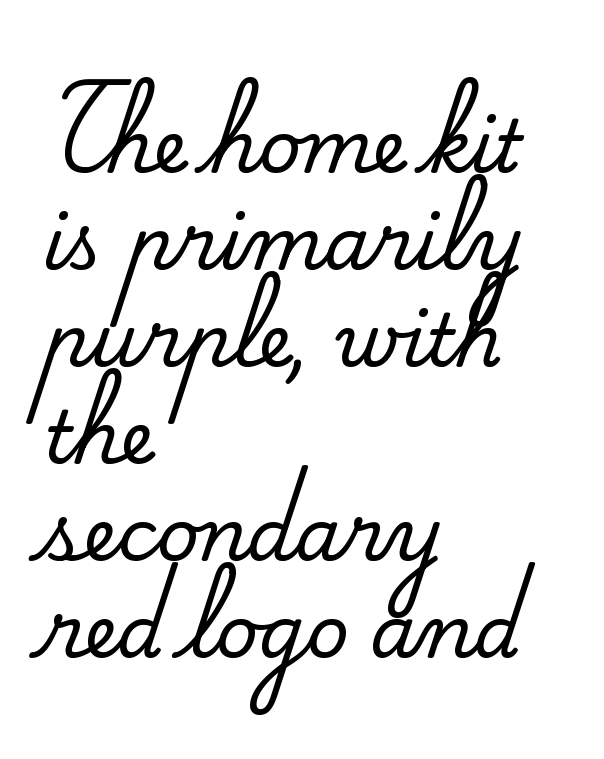
The face used here is proportionally spaced, like ordinary book or web type. The line texture is even and compact thanks to regular tracking. Is the block centered? No — it sits flush against the left margin. This sample keeps an unexceptional amount of space between lines.
